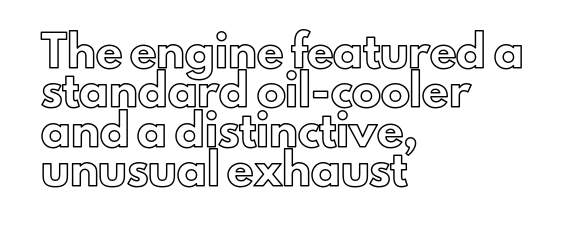
The image shows 29 px text type, upright; set left-aligned, normal line spacing (1.36x), normal letter spacing, not underlined; a small x-height.
